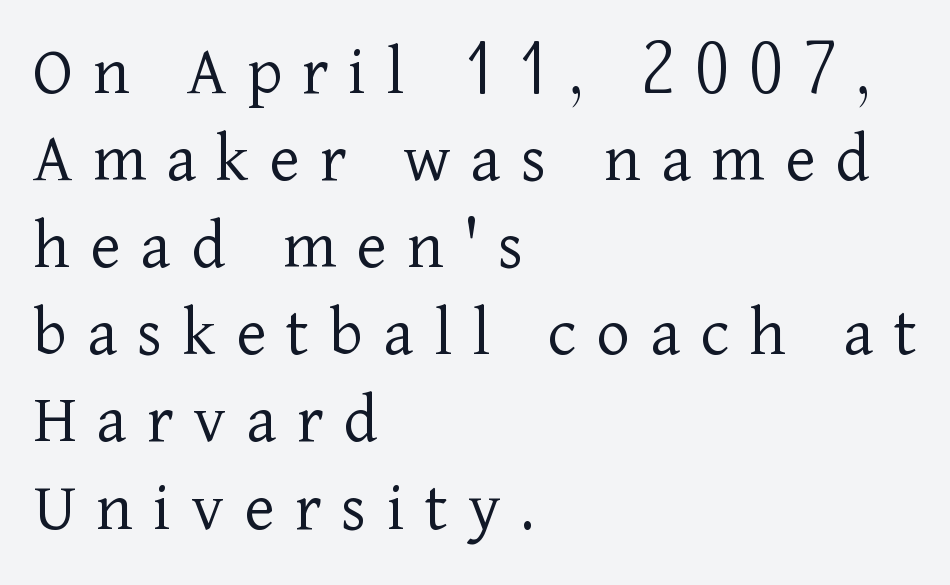
{"serif": "yes", "italic": "no", "bold": "no", "weight": "light", "width": "normal", "stroke_contrast": "low", "x_height": "medium", "monospaced": "no", "underline": "no", "align": "left", "line_spacing_ratio": 1.21, "letter_spacing": "wide", "letter_spacing_em": 0.28, "glyph_px": 72}
